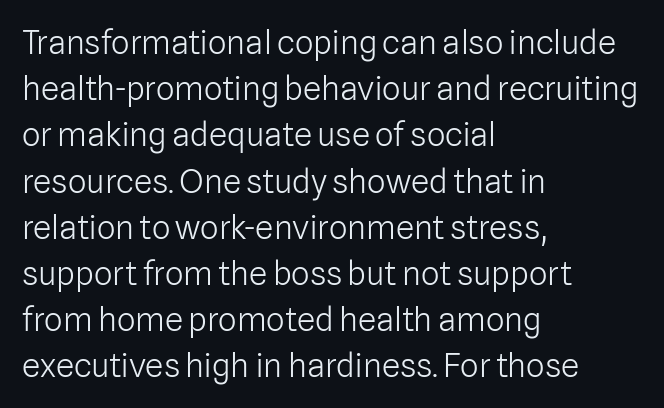
{"serif": "no", "italic": "no", "bold": "no", "weight": "light", "width": "normal", "stroke_contrast": "low", "x_height": "medium", "monospaced": "no", "underline": "no", "align": "left", "line_spacing": "normal", "line_spacing_ratio": 1.4, "letter_spacing": "normal", "letter_spacing_em": 0.0, "glyph_px": 33}
